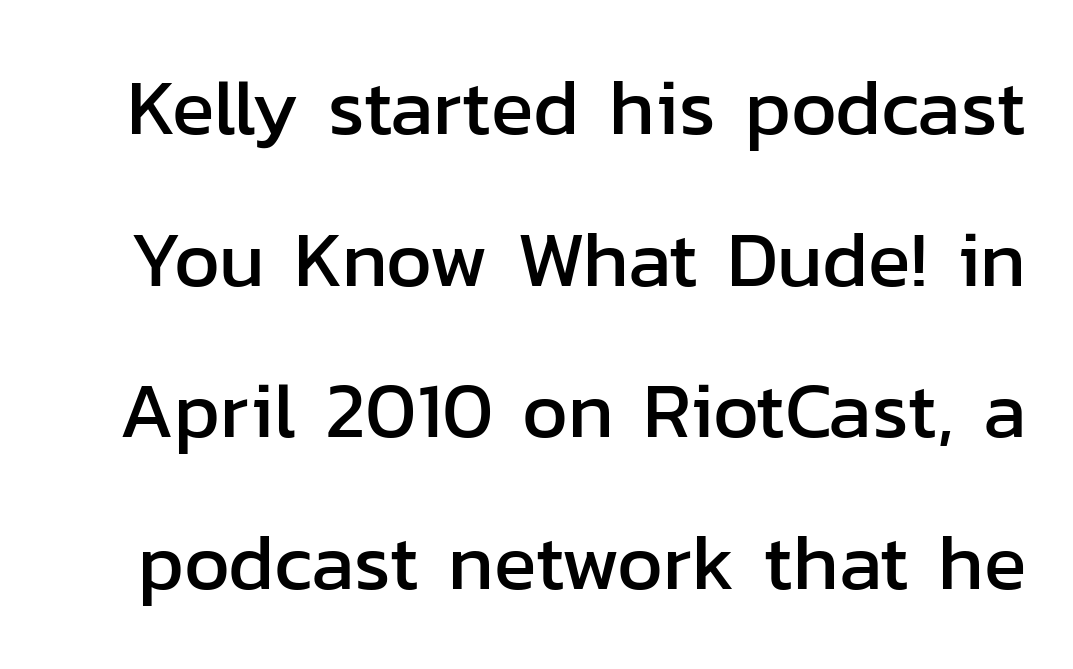
Q: Is the text italic (slanted)? A: No, it is upright.
Q: Is the typeface a serif or a sans-serif typeface? A: Sans-serif.
Q: Is the text underlined? A: No.
Q: Is the spacing between letters normal or unusually wide? A: Normal.
Q: Is the spacing between lines tight, normal or loose? A: Loose.
Q: Width (condensed, normal, or wide)? A: Normal.
Q: Stroke contrast? A: Low.
Q: x-height? A: Medium.
Q: Monospaced? A: No.
